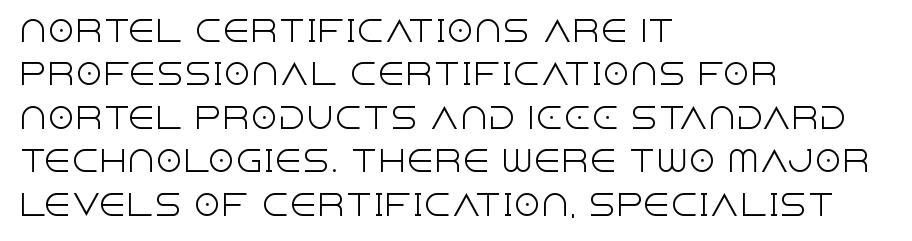
{"serif": "no", "italic": "no", "bold": "no", "weight": "light", "width": "normal", "x_height": "large", "monospaced": "no", "underline": "no", "align": "left", "line_spacing": "normal", "line_spacing_ratio": 1.55, "letter_spacing": "normal", "letter_spacing_em": 0.0, "glyph_px": 28}
